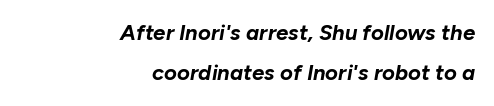
Q: Is the text bold? A: Yes.
Q: Is the text italic (slanted)? A: Yes, it leans right by about 10 degrees.
Q: Is the text underlined? A: No.
Q: How is the paragraph aligned? A: Right-aligned.
Q: Is the spacing between letters normal or unusually wide? A: Normal.
